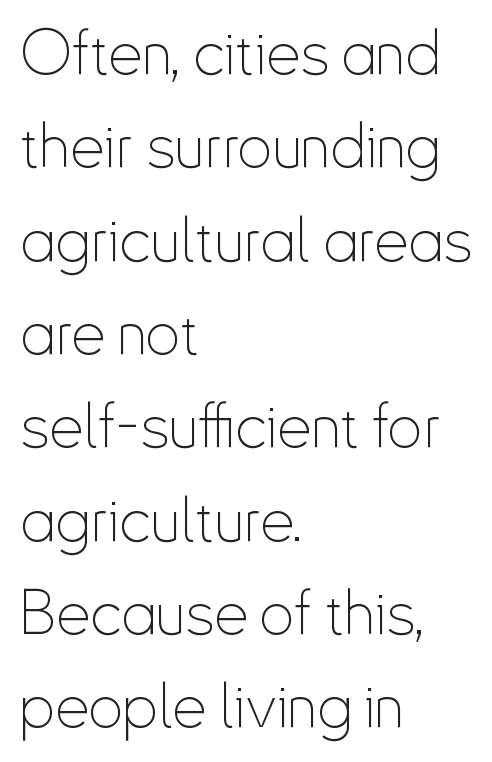
{"serif": "no", "italic": "no", "bold": "no", "weight": "thin", "width": "condensed", "stroke_contrast": "low", "x_height": "small", "monospaced": "no", "underline": "no", "align": "left", "line_spacing": "normal", "line_spacing_ratio": 1.53, "letter_spacing": "normal", "letter_spacing_em": 0.0, "glyph_px": 61}
